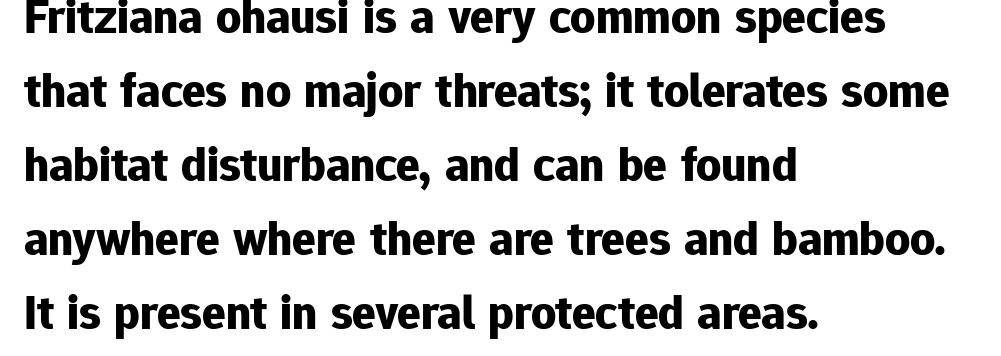
{"serif": "no", "italic": "no", "bold": "yes", "weight": "bold", "width": "normal", "stroke_contrast": "low", "x_height": "medium", "monospaced": "no", "underline": "no", "align": "left", "line_spacing": "normal", "line_spacing_ratio": 1.51, "letter_spacing": "normal", "letter_spacing_em": 0.0, "glyph_px": 49}
